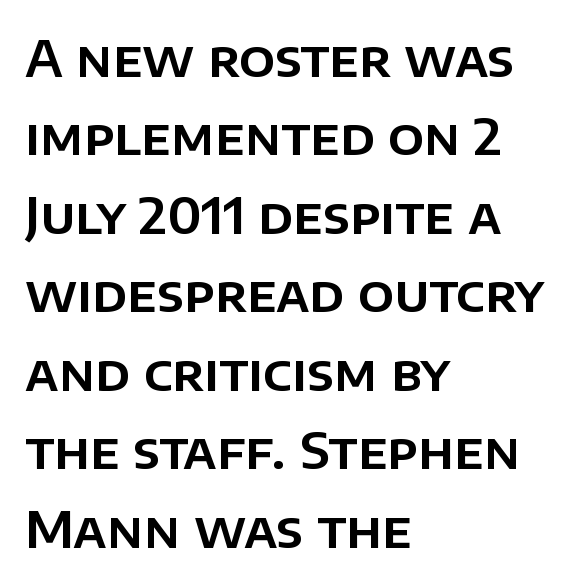
Designer's note — italics off, roman on. The line-height multiplier appears to be the usual default. In terms of letterform style, serifs are entirely absent. Spacing verdict: proportional, widths tailored to each character. Casual observation: everything's shoved over to the left.
